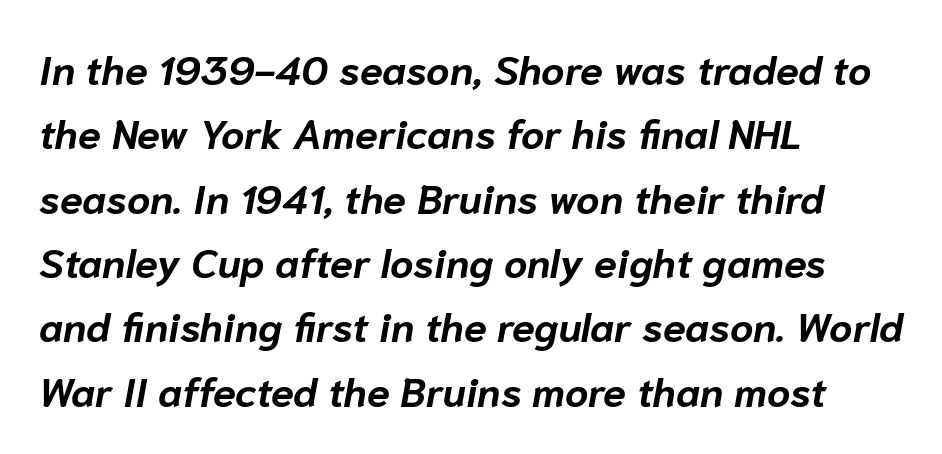
{"italic": "yes", "lean": "right", "slant_degrees": 10, "bold": "yes", "weight": "bold", "width": "normal", "stroke_contrast": "low", "x_height": "medium", "monospaced": "no", "underline": "no", "align": "left", "line_spacing": "normal", "line_spacing_ratio": 1.57, "letter_spacing": "normal", "letter_spacing_em": 0.0, "glyph_px": 41}
